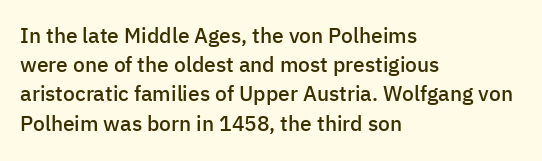
The image shows 21 px text type, upright; set left-aligned, normal line spacing (1.39x), normal letter spacing, not underlined.
